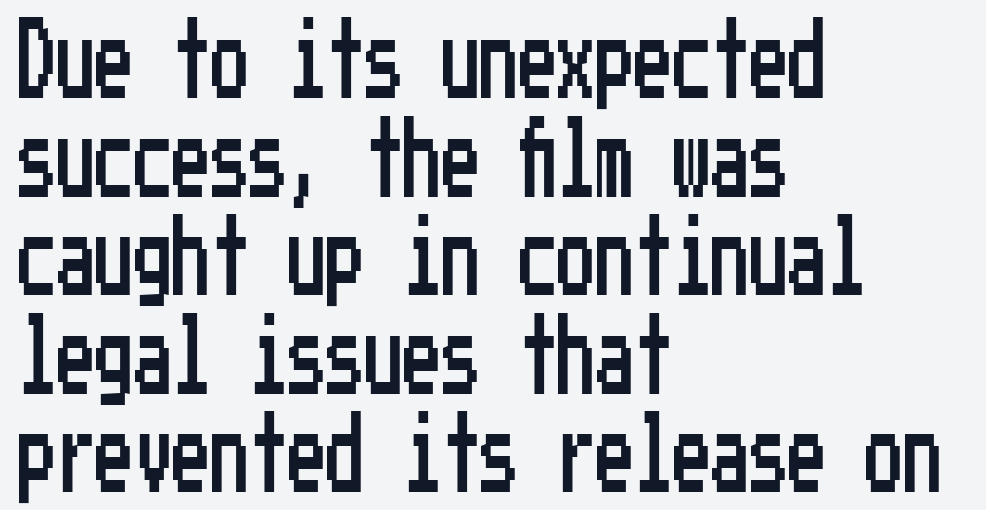
{"serif": "no", "italic": "no", "width": "condensed", "stroke_contrast": "low", "x_height": "medium", "underline": "no", "align": "left", "line_spacing": "normal", "line_spacing_ratio": 1.28, "letter_spacing": "normal", "letter_spacing_em": 0.0, "glyph_px": 77}
